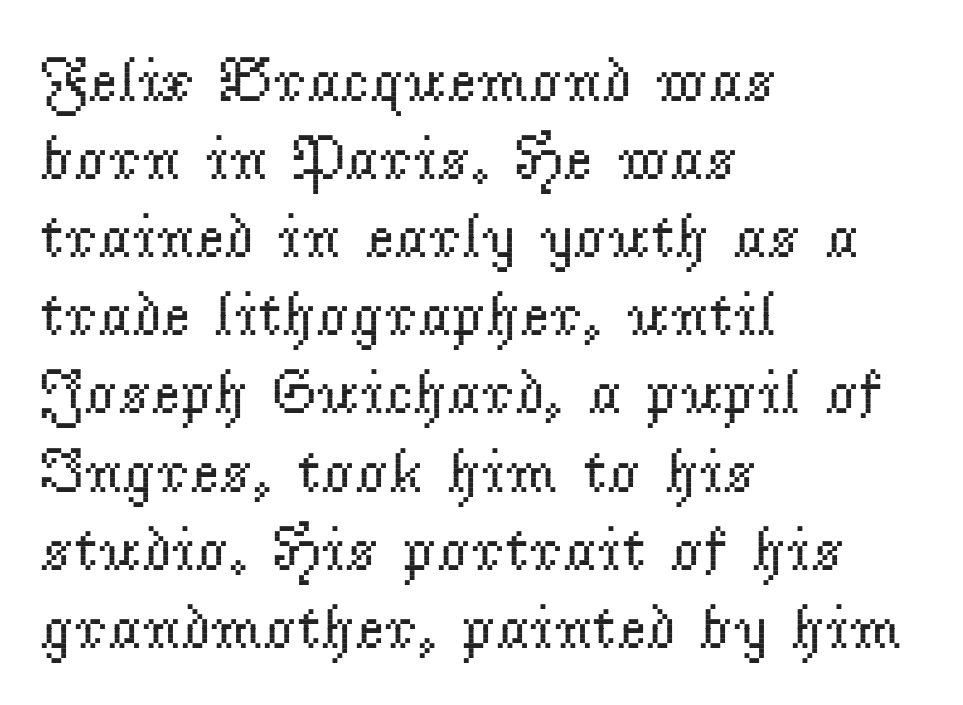
The type family on display is of the serif kind. The passage is arranged the way most books set body copy — flush left. Do the letters lean? They stand straight. This sample has the flowing, uneven cadence of proportional lettering. The weight would be labelled regular, book, light, or lighter still. Short note: letters normally spaced.
